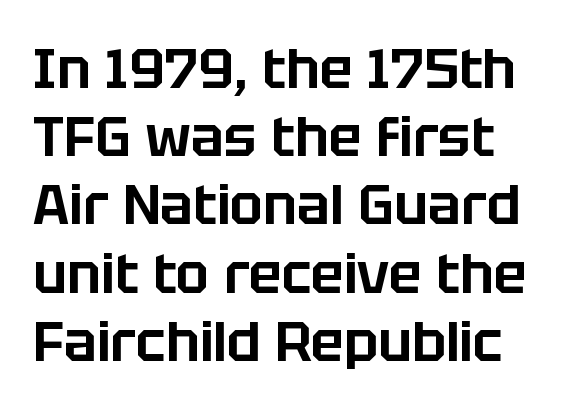
The lines in this sample share a left origin and differ only in where they stop. Typographically, this falls in the sans-serif category. Is the letter spacing exaggerated? No — it looks like the ordinary default. The letters stand upright; this is a roman face. Clear beneath every line of the passage. Spacing verdict: proportional, widths tailored to each character.
